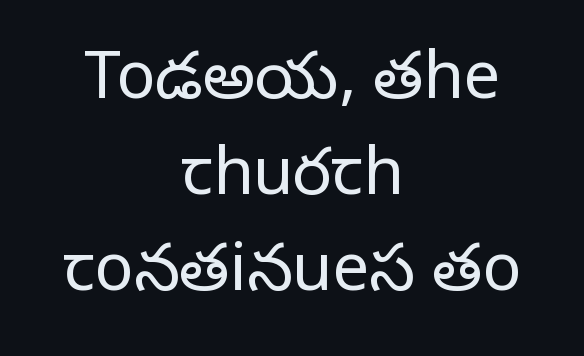
{"serif": "yes", "italic": "no", "bold": "no", "weight": "regular", "width": "normal", "stroke_contrast": "low", "x_height": "large", "monospaced": "no", "underline": "no", "align": "center", "line_spacing": "normal", "line_spacing_ratio": 1.48, "letter_spacing": "normal", "letter_spacing_em": 0.0, "glyph_px": 65}
